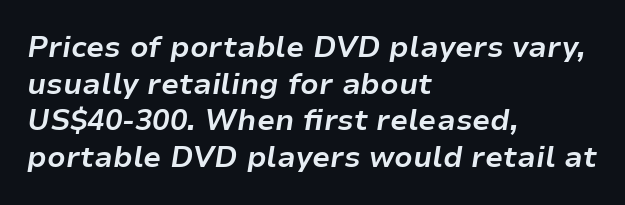
{"italic": "yes", "lean": "right", "slant_degrees": 9, "bold": "yes", "weight": "bold", "width": "normal", "stroke_contrast": "low", "x_height": "medium", "monospaced": "no", "underline": "no", "align": "left", "line_spacing": "normal", "line_spacing_ratio": 1.26, "letter_spacing": "normal", "letter_spacing_em": 0.0, "glyph_px": 29}
